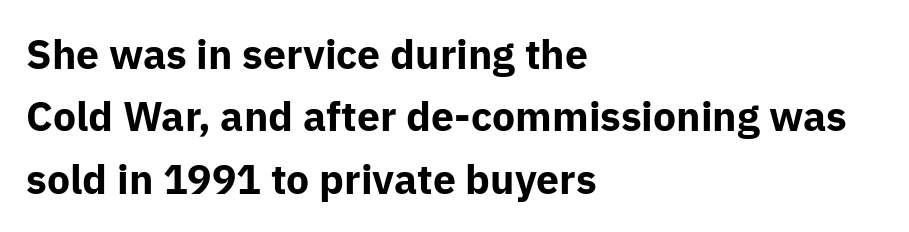
The image shows 41 px bold sans-serif type, upright; set left-aligned, normal line spacing (1.52x), normal letter spacing, not underlined; low stroke contrast and a medium x-height.
